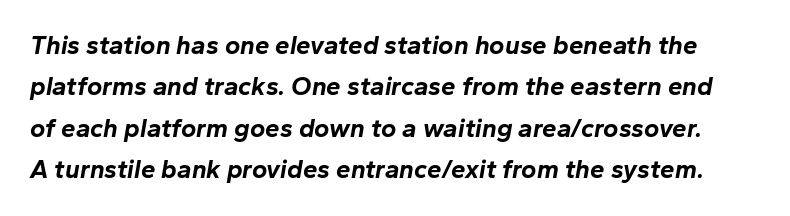
Q: Is the text bold? A: Yes.
Q: Is the text italic (slanted)? A: Yes, it leans right by about 10 degrees.
Q: Is the text underlined? A: No.
Q: Is the spacing between letters normal or unusually wide? A: Normal.
Q: Is the spacing between lines tight, normal or loose? A: Normal.
